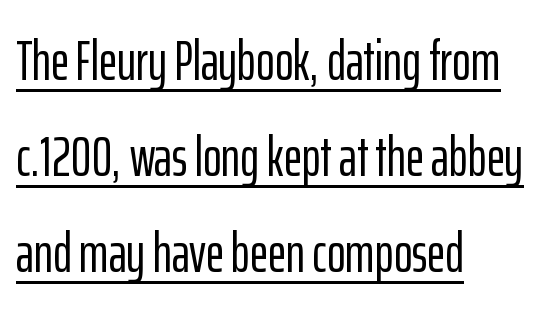
{"serif": "no", "italic": "no", "width": "condensed", "stroke_contrast": "low", "x_height": "medium", "monospaced": "no", "underline": "yes", "align": "left", "line_spacing_ratio": 1.71, "letter_spacing": "normal", "letter_spacing_em": 0.0, "glyph_px": 56}
